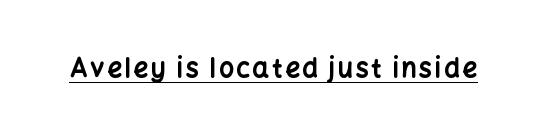
The image shows 26 px bold type, upright; set underlined.
